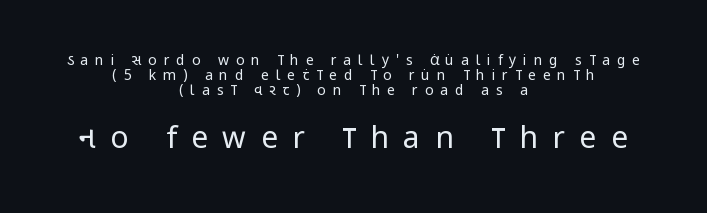
Has an underline been added? It has not. Spacing verdict: proportional, widths tailored to each character. Line starts and ends both wander, symmetrically. The type sits square on the baseline with zero lean. The rendering enlarges the type as you move from the upper chunk to the lower. Caption: expanded tracking, letters set apart.
